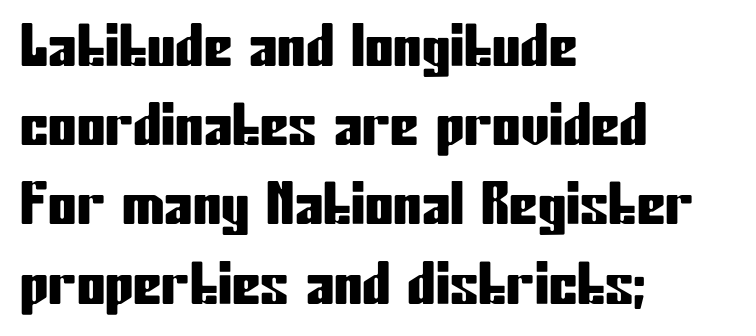
Q: Is the text italic (slanted)? A: No, it is upright.
Q: Is the typeface a serif or a sans-serif typeface? A: Sans-serif.
Q: Is the text underlined? A: No.
Q: How is the paragraph aligned? A: Left-aligned.
Q: Is the spacing between letters normal or unusually wide? A: Normal.
Q: Is the spacing between lines tight, normal or loose? A: Normal.
Q: Width (condensed, normal, or wide)? A: Condensed.
Q: Stroke contrast? A: Low.
Q: x-height? A: Medium.
Q: Monospaced? A: No.
